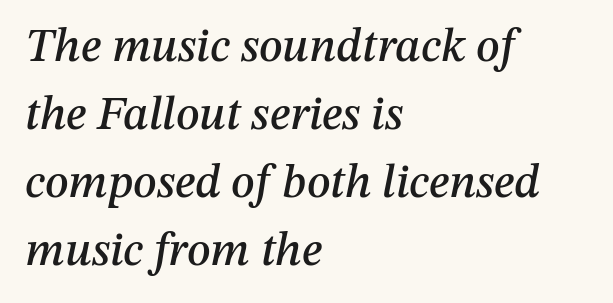
{"italic": "yes", "lean": "right", "slant_degrees": 12, "width": "normal", "stroke_contrast": "medium", "x_height": "medium", "monospaced": "no", "underline": "no", "align": "left", "line_spacing": "normal", "line_spacing_ratio": 1.45, "letter_spacing": "normal", "letter_spacing_em": 0.0, "glyph_px": 47}
